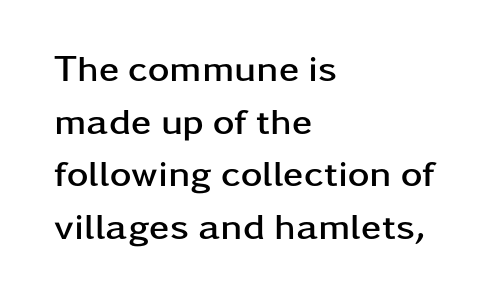
This rendering uses left alignment, leaving the right contour irregular. Nobody drew a line under any word here. Style check: upright. Line spacing here is normal. The font family rendered here belongs to the sans-serif group. These lines are rendered in a variable-pitch font.
